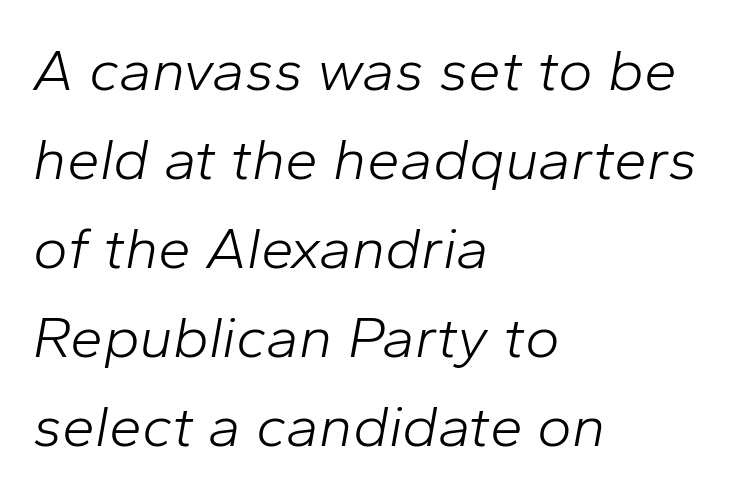
The passage shown is typed in a proportional face where columns would drift. Weight: regular or lighter. The face used here is rendered with its standard letterfit. The setting favours the left margin, as ordinary paragraphs usually do. Anything drawn beneath the words? Only blank space.
